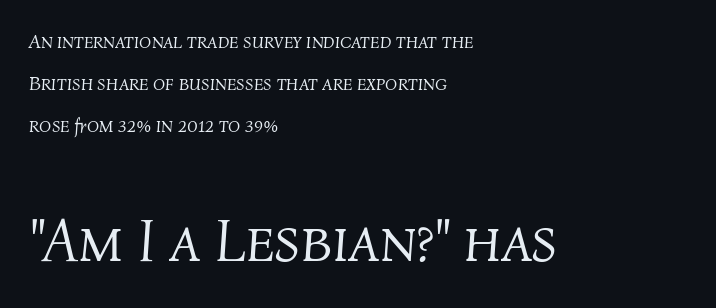
The passage shown is typed in a proportional face where columns would drift. The specimen omits any rule beneath the text block's lines. Default kerning and tracking; the words read as compact shapes. The lower block of text is set noticeably larger than the block above it.
